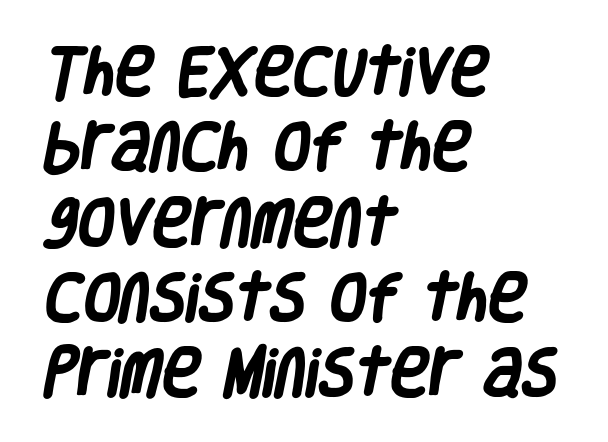
{"serif": "no", "bold": "yes", "weight": "heavy", "width": "condensed", "stroke_contrast": "low", "x_height": "large", "monospaced": "no", "underline": "no", "align": "left", "line_spacing": "normal", "line_spacing_ratio": 1.42, "letter_spacing": "normal", "letter_spacing_em": 0.0, "glyph_px": 53}
